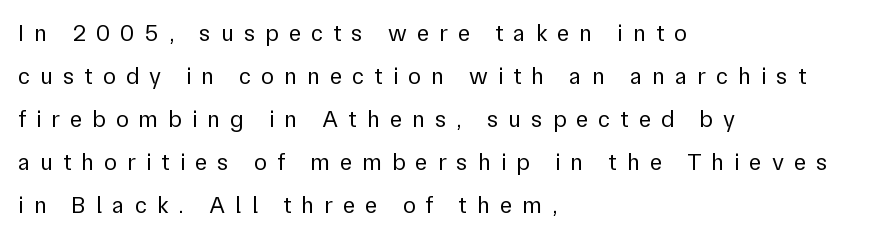
{"italic": "no", "bold": "no", "underline": "no", "align": "left", "line_spacing_ratio": 1.79, "letter_spacing": "wide", "letter_spacing_em": 0.41, "glyph_px": 24}
